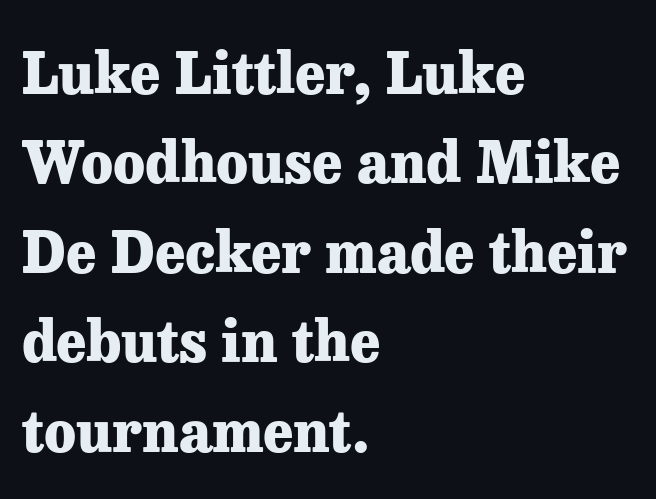
The image shows 57 px heavy serif type, upright; set left-aligned, normal line spacing (1.57x), normal letter spacing, not underlined; low stroke contrast and a medium x-height.
